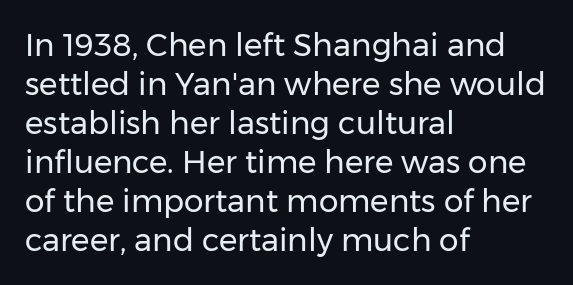
The image shows 31 px regular-weight sans-serif type, upright; set left-aligned, normal line spacing (1.26x), normal letter spacing, not underlined; low stroke contrast and a medium x-height.
